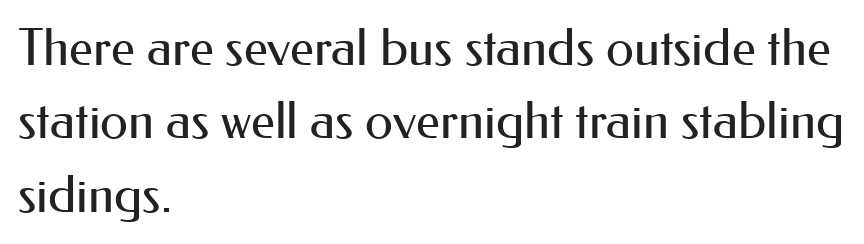
Horizontally, the lines are justified to the leading edge only. Compared with a typical body face, this is equally light or lighter still. The type is set solid horizontally, with unmodified tracking. Think of a printed novel: that variable character pitch is what you see here. This sample uses a sans-serif face. This sample uses an upright cut, with every glyph sitting square on the baseline.
